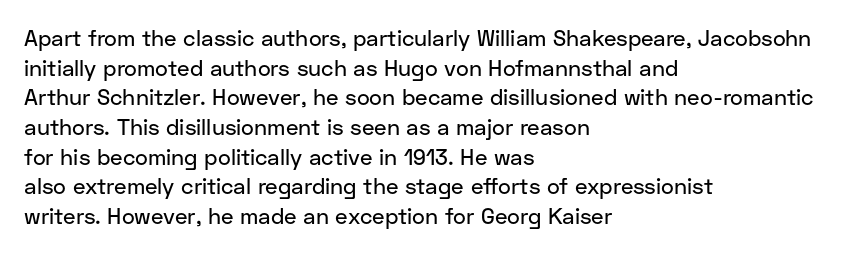
The image shows 22 px text type, upright; set left-aligned, normal line spacing (1.35x), normal letter spacing, not underlined.
